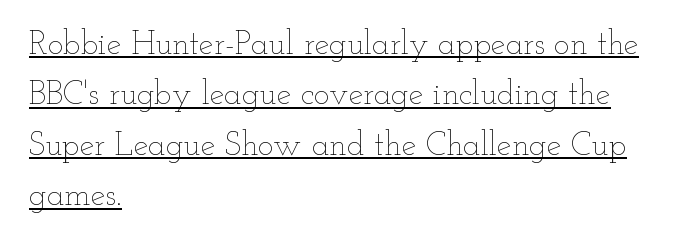
These lines keep a tight, regular rhythm from letter to letter. This sample keeps an unexceptional amount of space between lines. The sample's only ornament is a line tracing under the words. In terms of posture, this sample is upright.
